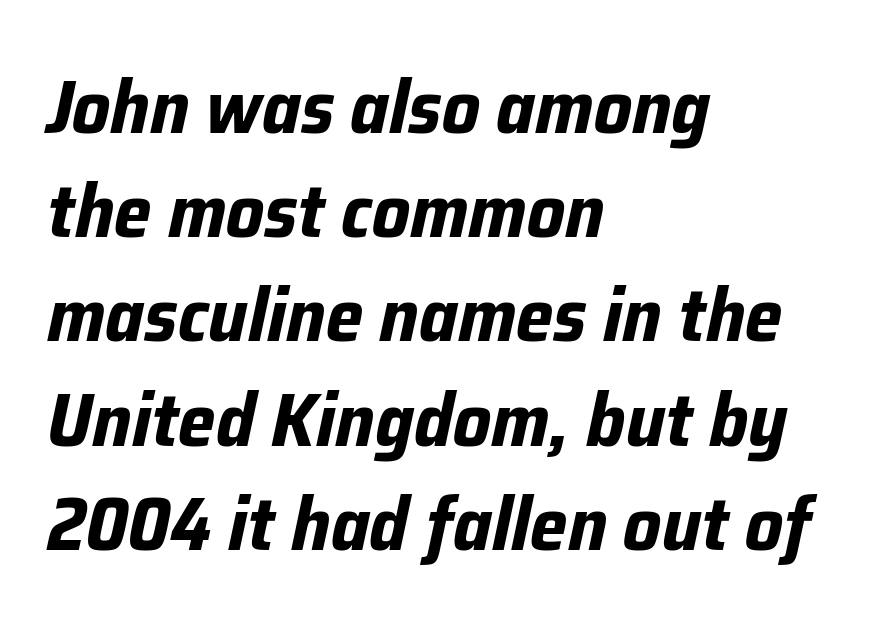
The image shows 75 px bold type, italic (leaning right); set left-aligned, normal line spacing (1.39x), normal letter spacing, not underlined; low stroke contrast and a medium x-height.
